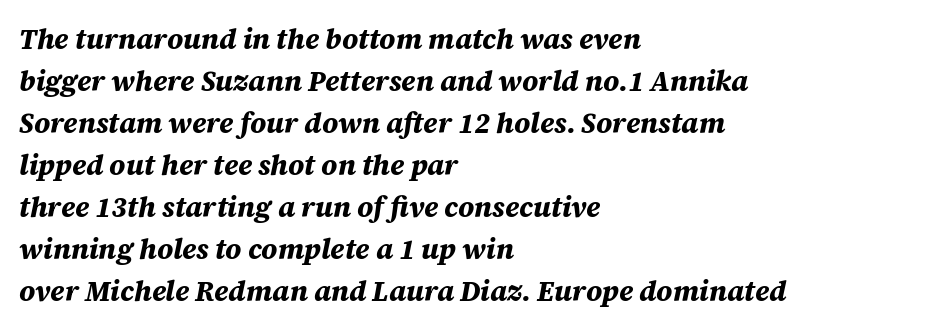
The image shows 28 px bold type, italic (leaning right); set left-aligned, normal line spacing (1.5x), normal letter spacing, not underlined; medium stroke contrast and a large x-height.
